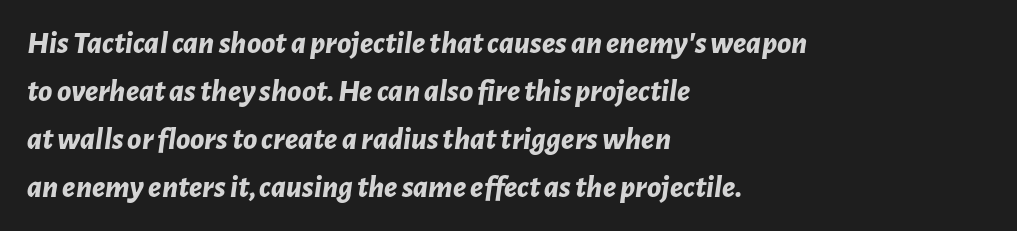
Vertically, the passage feels balanced, rows spaced as you'd expect. In terms of letterspacing, this is plain default setting. Character widths vary here, with narrow letters taking less room than wide ones. Heavy, bold letterforms. The paragraph has a hard left edge and a soft right edge.
